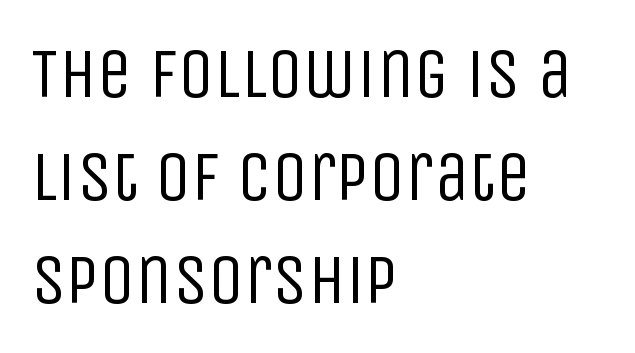
{"serif": "no", "italic": "no", "bold": "no", "weight": "regular", "width": "condensed", "stroke_contrast": "low", "x_height": "large", "monospaced": "no", "underline": "no", "align": "left", "line_spacing": "normal", "line_spacing_ratio": 1.45, "letter_spacing": "normal", "letter_spacing_em": 0.0, "glyph_px": 71}
